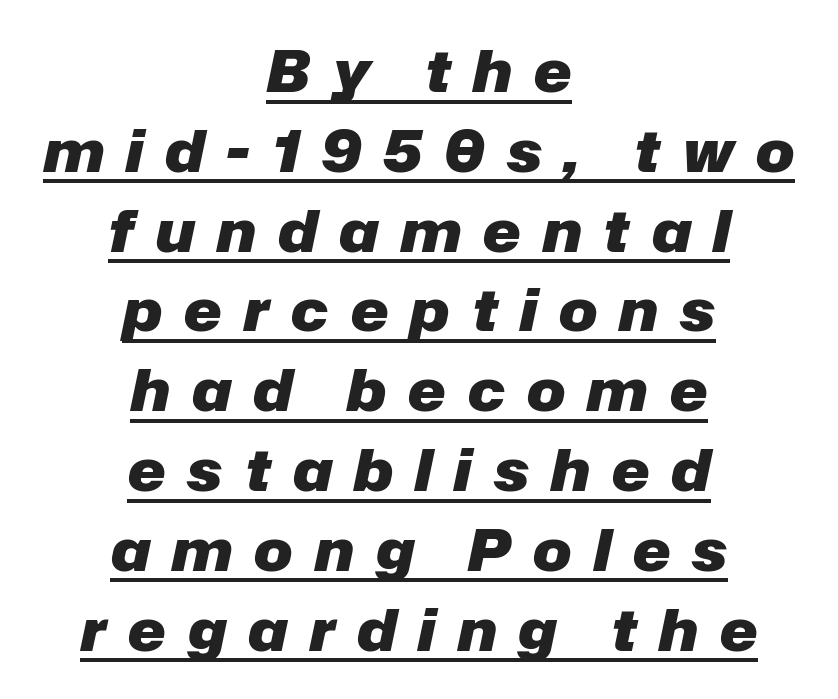
The image shows 57 px heavy type, italic (leaning right); set centered, normal line spacing (1.4x), unusually wide letter spacing (+0.39 em), underlined; low stroke contrast and a medium x-height.
